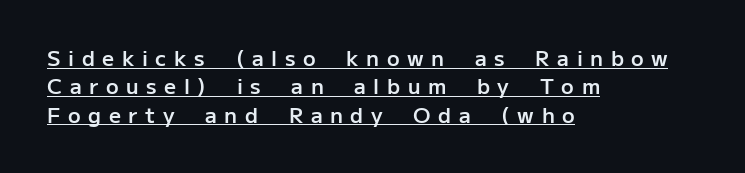
Q: Is the text bold? A: Semi-bold.
Q: Is the text italic (slanted)? A: No, it is upright.
Q: Is the text underlined? A: Yes.
Q: How is the paragraph aligned? A: Left-aligned.
Q: Is the spacing between letters normal or unusually wide? A: Unusually wide.
Q: Is the spacing between lines tight, normal or loose? A: Normal.
